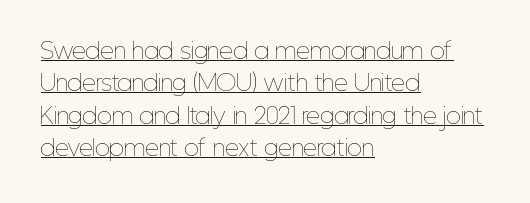
{"italic": "no", "bold": "no", "underline": "yes", "align": "left", "line_spacing": "normal", "line_spacing_ratio": 1.47, "letter_spacing": "normal", "letter_spacing_em": 0.0, "glyph_px": 22}
